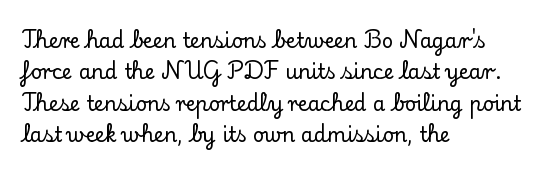
Q: Is the text italic (slanted)? A: No, it is upright.
Q: Is the text underlined? A: No.
Q: How is the paragraph aligned? A: Left-aligned.
Q: Is the spacing between letters normal or unusually wide? A: Normal.
Q: Is the spacing between lines tight, normal or loose? A: Normal.
